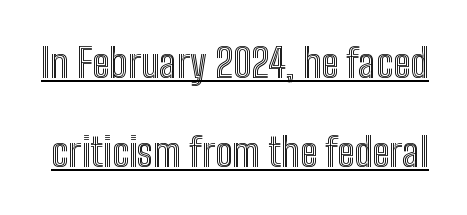
{"italic": "no", "width": "condensed", "x_height": "medium", "monospaced": "no", "underline": "yes", "line_spacing": "loose", "line_spacing_ratio": 2.28, "letter_spacing": "normal", "letter_spacing_em": 0.0, "glyph_px": 39}
